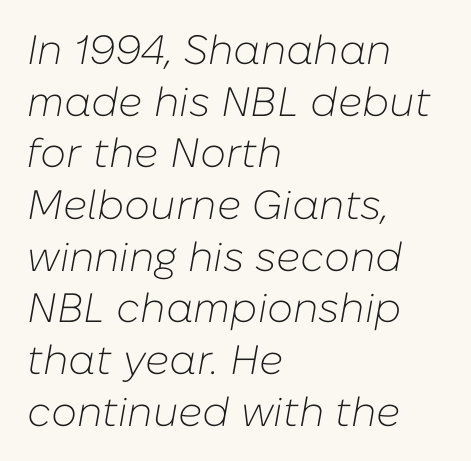
The image shows 41 px light type, italic (leaning right); set left-aligned, normal line spacing (1.26x), normal letter spacing, not underlined; low stroke contrast and a medium x-height.
